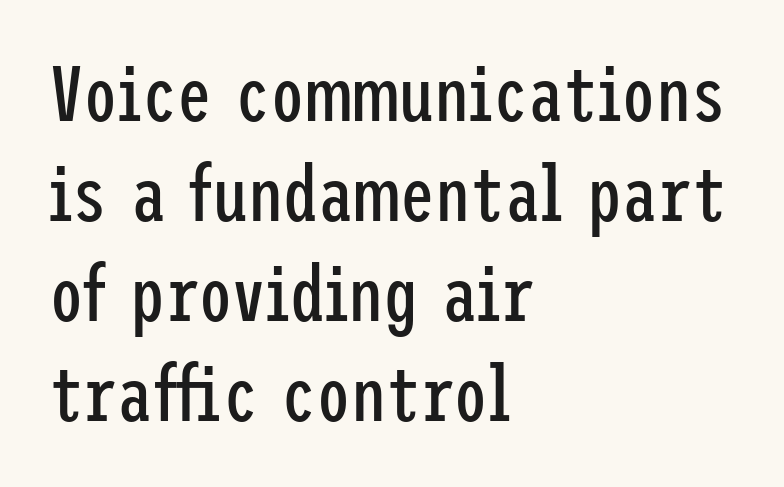
{"serif": "no", "italic": "no", "bold": "no", "weight": "regular", "width": "condensed", "stroke_contrast": "low", "x_height": "medium", "underline": "no", "align": "left", "line_spacing": "normal", "line_spacing_ratio": 1.28, "letter_spacing": "normal", "letter_spacing_em": 0.0, "glyph_px": 78}
